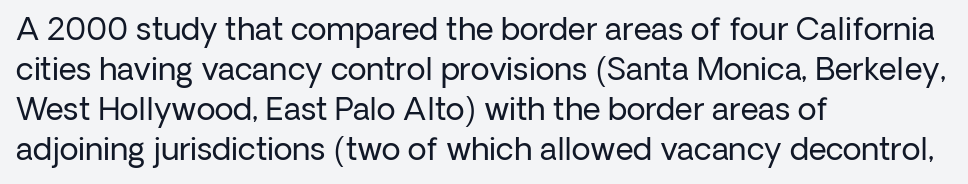
{"serif": "no", "italic": "no", "bold": "no", "weight": "regular", "width": "normal", "stroke_contrast": "low", "x_height": "medium", "monospaced": "no", "underline": "no", "align": "left", "line_spacing": "normal", "line_spacing_ratio": 1.29, "letter_spacing": "normal", "letter_spacing_em": 0.0, "glyph_px": 31}
